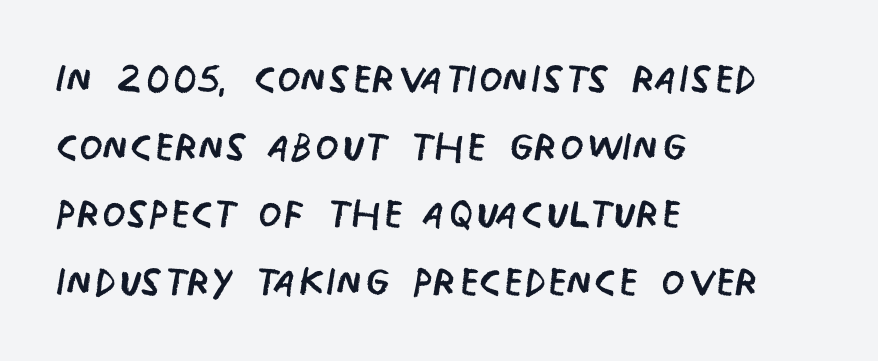
Q: Is the text bold? A: No.
Q: Is the typeface a serif or a sans-serif typeface? A: Sans-serif.
Q: Is the text underlined? A: No.
Q: How is the paragraph aligned? A: Left-aligned.
Q: Is the spacing between letters normal or unusually wide? A: Normal.
Q: Width (condensed, normal, or wide)? A: Condensed.
Q: Stroke contrast? A: Low.
Q: x-height? A: Large.
Q: Monospaced? A: No.
